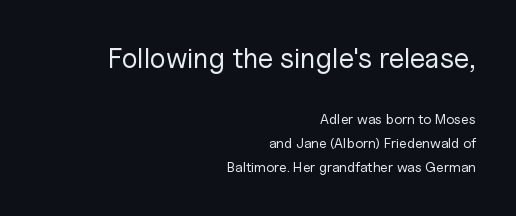
Glyph-to-glyph distance matches everyday printed text. No heavy texture on the line: the type isn't bold. Each row of text sits above clean, open space. The lines sit at an ordinary, default distance from one another. Notice how the stems are strictly vertical — no italics here.
